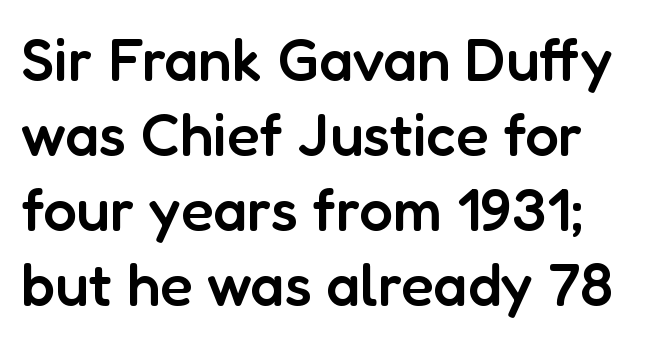
The image shows 60 px semibold sans-serif type, upright; set normal line spacing (1.25x), normal letter spacing, not underlined; low stroke contrast and a medium x-height.
